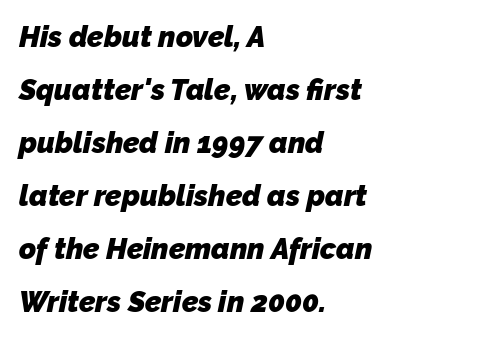
The image shows 29 px heavy sans-serif type; set left-aligned, line spacing 1.83x, normal letter spacing, not underlined; low stroke contrast and a medium x-height.
